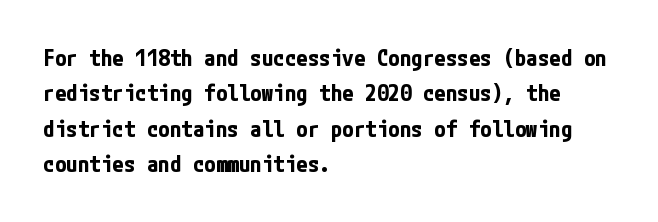
The image shows 23 px bold type, upright; set left-aligned, normal line spacing (1.54x), normal letter spacing, not underlined.
